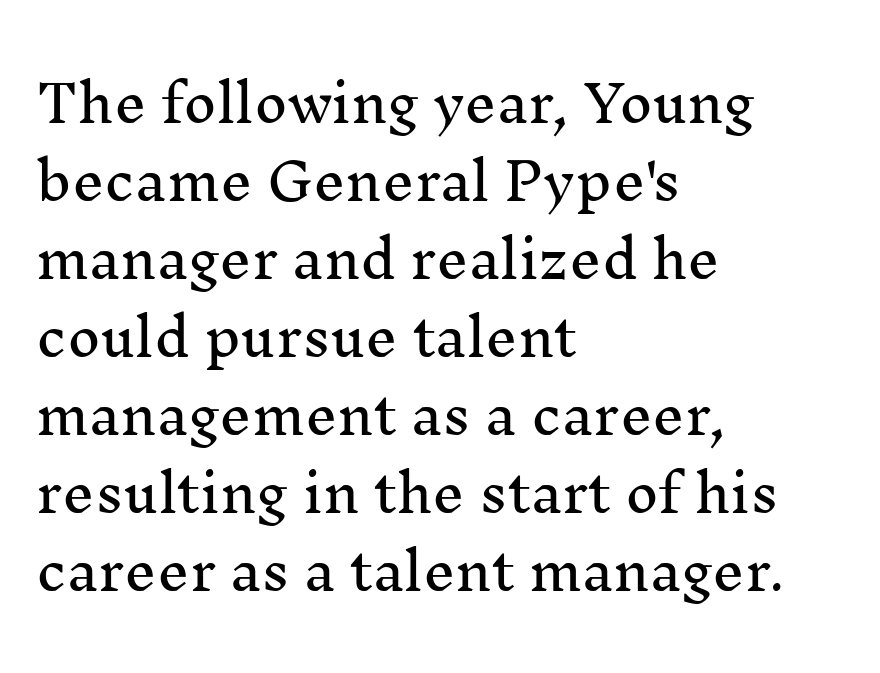
Q: Is the text italic (slanted)? A: No, it is upright.
Q: Is the typeface a serif or a sans-serif typeface? A: Serif.
Q: Is the text underlined? A: No.
Q: How is the paragraph aligned? A: Left-aligned.
Q: Is the spacing between letters normal or unusually wide? A: Normal.
Q: Is the spacing between lines tight, normal or loose? A: Normal.
Q: Width (condensed, normal, or wide)? A: Normal.
Q: Stroke contrast? A: Medium.
Q: x-height? A: Medium.
Q: Monospaced? A: No.
